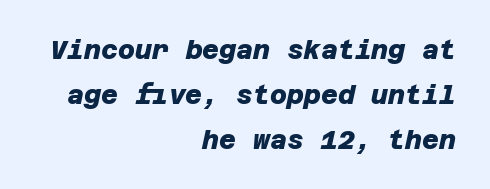
Q: Is the text bold? A: Yes.
Q: Is the text underlined? A: No.
Q: How is the paragraph aligned? A: Right-aligned.
Q: Is the spacing between letters normal or unusually wide? A: Normal.
